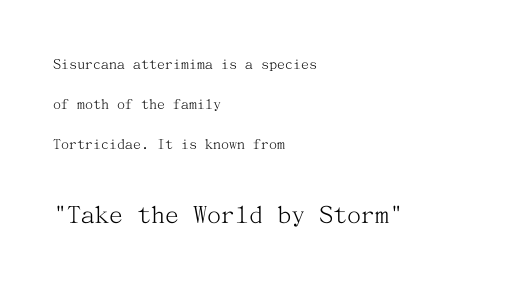
The weight would be labelled regular, book, light, or lighter still. These lines are composed in type with serifs. The emphasis by scale lands on block number two, below. This sample trades compactness for vertical openness between lines. There is no visible air inserted between adjacent glyphs. Every character sits straight up, as roman type does.
